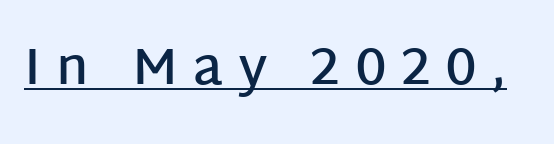
Q: Is the text bold? A: Semi-bold.
Q: Is the text italic (slanted)? A: No, it is upright.
Q: Is the typeface a serif or a sans-serif typeface? A: Sans-serif.
Q: Is the text underlined? A: Yes.
Q: Is the spacing between letters normal or unusually wide? A: Unusually wide.
Q: Width (condensed, normal, or wide)? A: Normal.
Q: Stroke contrast? A: Low.
Q: x-height? A: Large.
Q: Monospaced? A: No.
